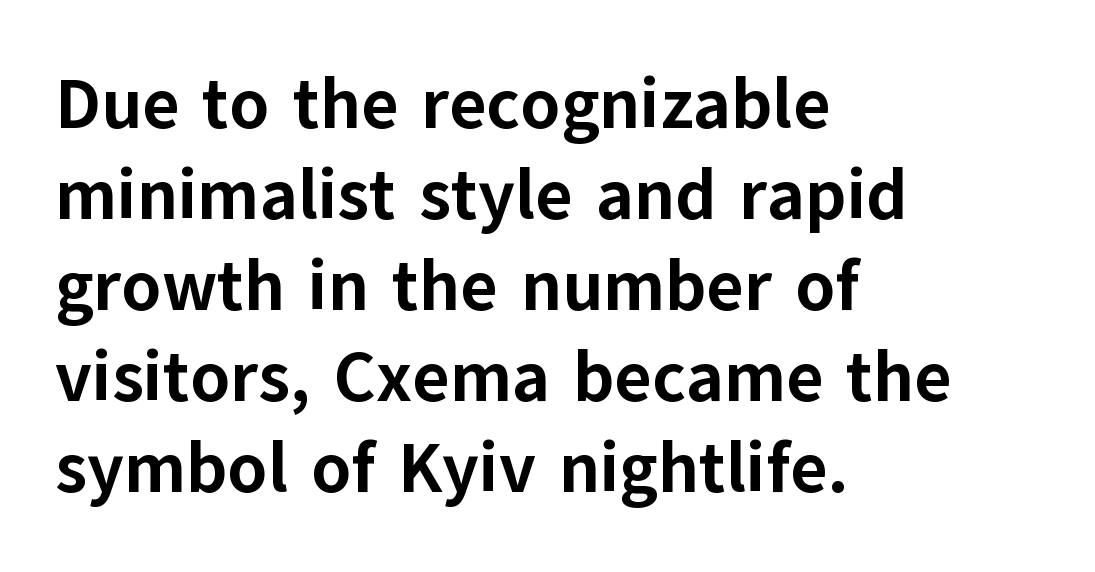
The image shows 71 px bold sans-serif type, upright; set left-aligned, normal line spacing (1.28x), normal letter spacing, not underlined; low stroke contrast and a medium x-height.
